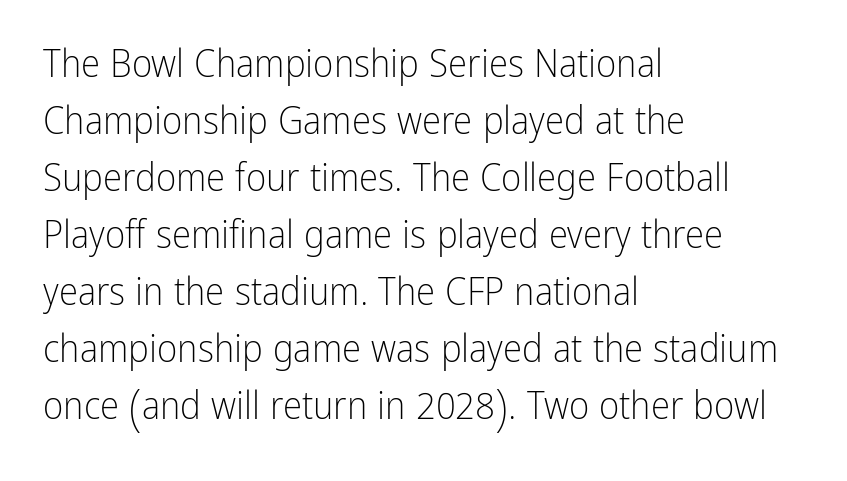
The image shows 39 px light, condensed sans-serif type, upright; set left-aligned, normal line spacing (1.46x), normal letter spacing, not underlined; low stroke contrast and a medium x-height.
